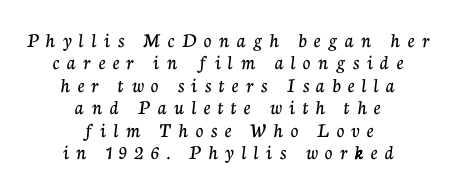
Caption: expanded tracking, letters set apart. Nobody drew a line under any word here. The rendering positions every line midway between the sides.
